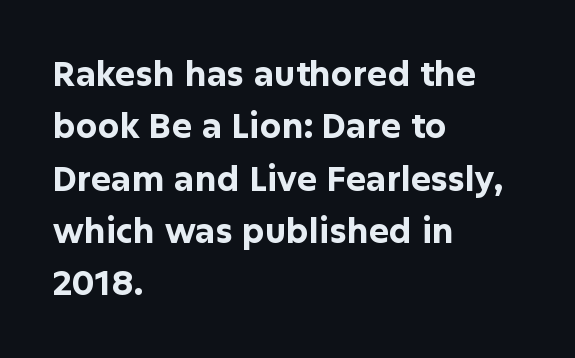
Q: Is the text bold? A: Yes.
Q: Is the text italic (slanted)? A: No, it is upright.
Q: Is the typeface a serif or a sans-serif typeface? A: Sans-serif.
Q: Is the text underlined? A: No.
Q: How is the paragraph aligned? A: Left-aligned.
Q: Is the spacing between letters normal or unusually wide? A: Normal.
Q: Is the spacing between lines tight, normal or loose? A: Normal.
Q: Width (condensed, normal, or wide)? A: Normal.
Q: Stroke contrast? A: Low.
Q: x-height? A: Medium.
Q: Monospaced? A: No.
